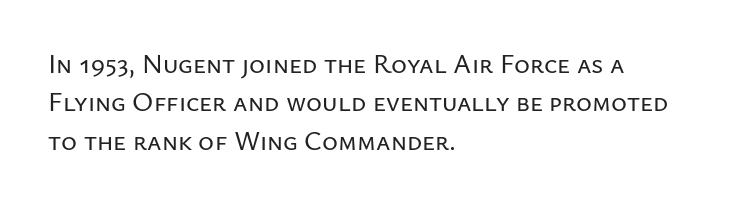
The image shows 27 px text type, upright; set left-aligned, normal line spacing (1.42x), normal letter spacing, not underlined.
